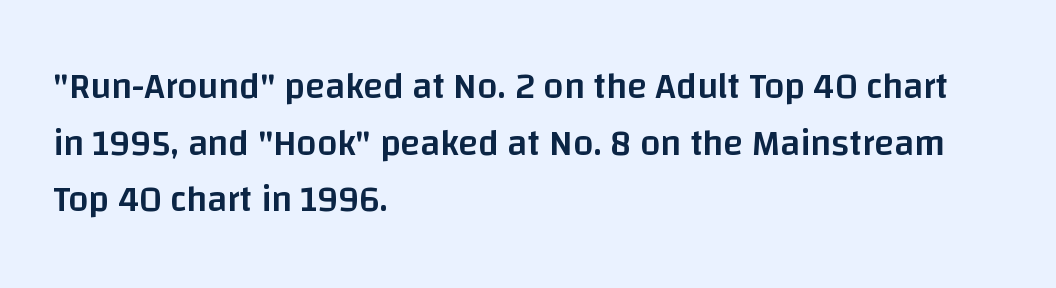
Q: Is the text bold? A: Semi-bold.
Q: Is the text italic (slanted)? A: No, it is upright.
Q: Is the typeface a serif or a sans-serif typeface? A: Sans-serif.
Q: Is the text underlined? A: No.
Q: How is the paragraph aligned? A: Left-aligned.
Q: Is the spacing between letters normal or unusually wide? A: Normal.
Q: Is the spacing between lines tight, normal or loose? A: Normal.
Q: Width (condensed, normal, or wide)? A: Normal.
Q: Stroke contrast? A: Low.
Q: x-height? A: Large.
Q: Monospaced? A: No.
